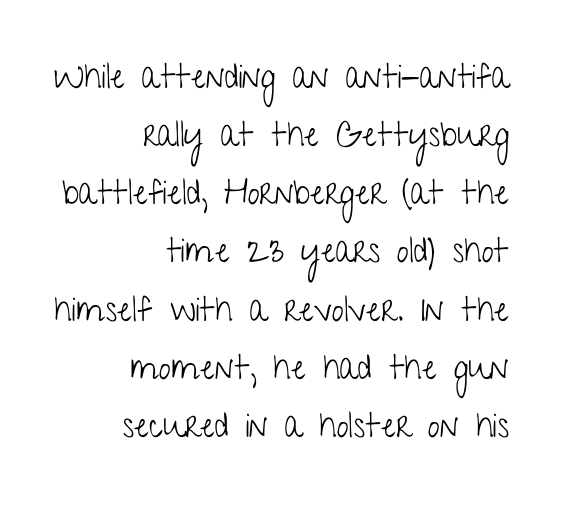
The image shows 34 px light, condensed sans-serif type, upright; set right-aligned, line spacing 1.71x, normal letter spacing, not underlined; low stroke contrast and a medium x-height.
